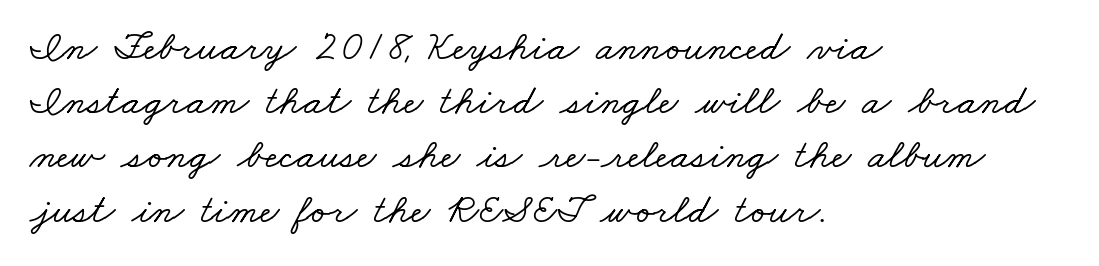
{"serif": "yes", "width": "wide", "stroke_contrast": "low", "x_height": "small", "monospaced": "no", "underline": "no", "align": "left", "line_spacing": "normal", "line_spacing_ratio": 1.29, "letter_spacing": "normal", "letter_spacing_em": 0.0, "glyph_px": 42}
